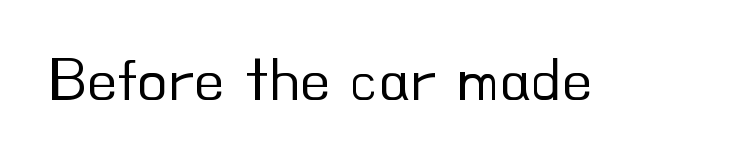
{"serif": "no", "italic": "no", "bold": "no", "weight": "regular", "width": "normal", "stroke_contrast": "low", "x_height": "small", "monospaced": "no", "underline": "no", "letter_spacing": "normal", "letter_spacing_em": 0.0, "glyph_px": 63}
